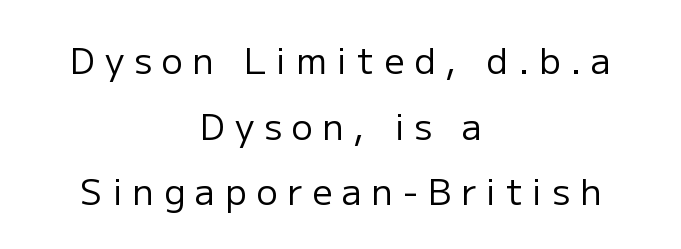
{"serif": "no", "italic": "no", "bold": "no", "weight": "regular", "width": "normal", "stroke_contrast": "low", "x_height": "medium", "monospaced": "no", "underline": "no", "align": "center", "line_spacing_ratio": 1.82, "letter_spacing": "wide", "letter_spacing_em": 0.27, "glyph_px": 36}
